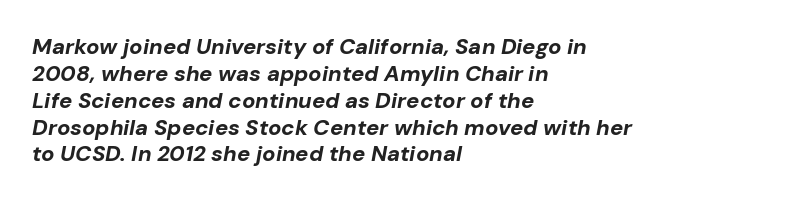
The image shows 22 px bold type, italic (leaning right); set left-aligned, line spacing 1.22x, normal letter spacing, not underlined.
